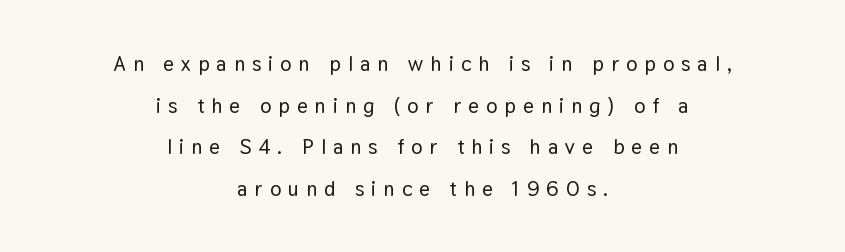
The font's upright variant was chosen for this text. Caption: expanded tracking, letters set apart. Horizontal alignment here is central, giving a formal, balanced look. Bare-footed words on every line.
